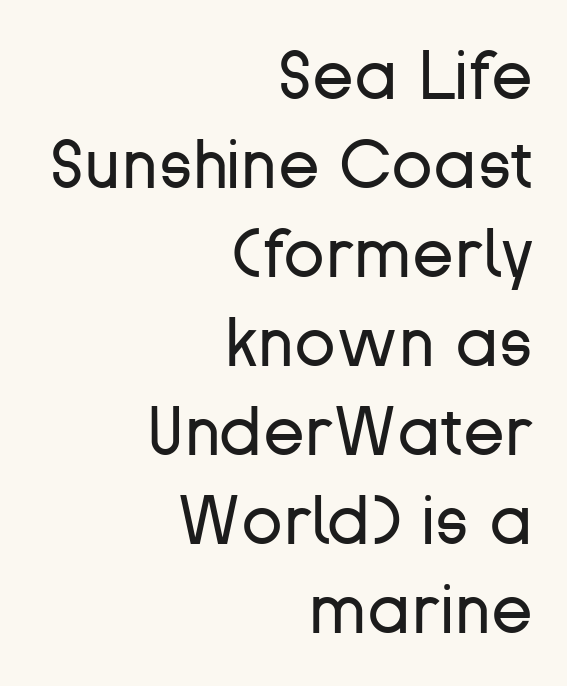
{"serif": "no", "italic": "no", "bold": "no", "weight": "regular", "width": "normal", "stroke_contrast": "low", "x_height": "medium", "monospaced": "no", "underline": "no", "align": "right", "line_spacing": "normal", "line_spacing_ratio": 1.31, "letter_spacing": "normal", "letter_spacing_em": 0.0, "glyph_px": 68}
